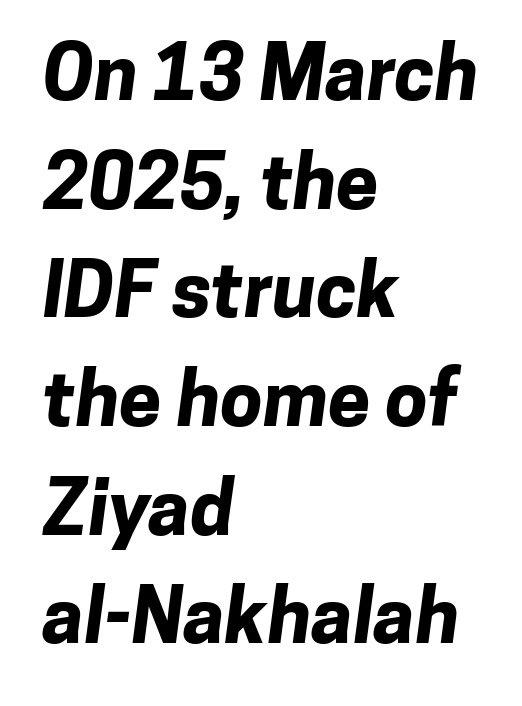
The image shows 76 px bold sans-serif type; set left-aligned, normal line spacing (1.43x), normal letter spacing, not underlined; low stroke contrast and a medium x-height.
